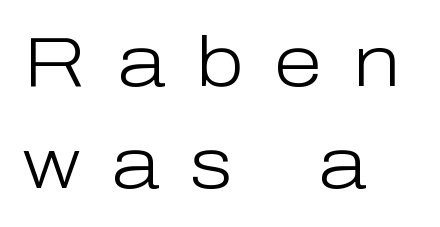
The image shows 71 px light sans-serif type, upright; set left-aligned, normal line spacing (1.44x), unusually wide letter spacing (+0.43 em), not underlined; low stroke contrast and a medium x-height.
